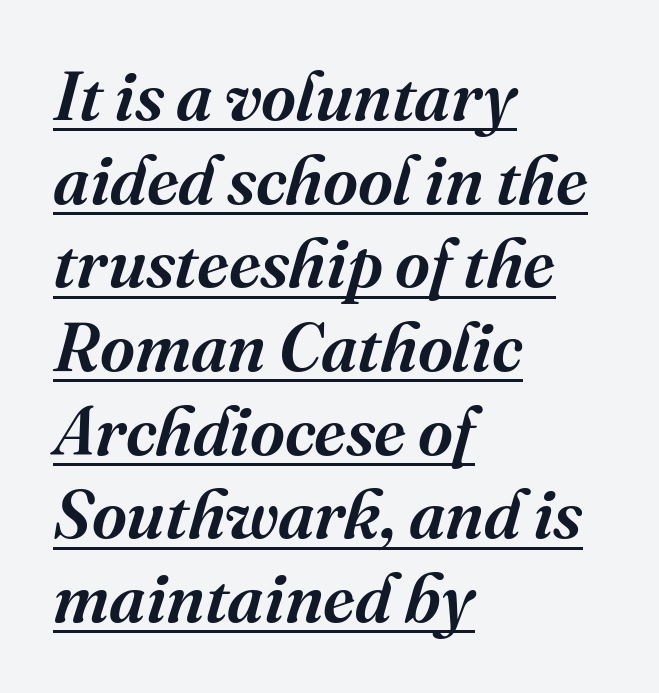
{"serif": "yes", "italic": "yes", "lean": "right", "slant_degrees": 16, "width": "normal", "stroke_contrast": "medium", "x_height": "medium", "monospaced": "no", "underline": "yes", "align": "left", "line_spacing_ratio": 1.23, "letter_spacing": "normal", "letter_spacing_em": 0.0, "glyph_px": 68}
